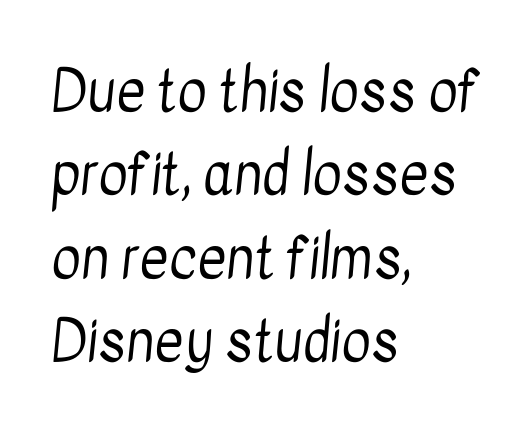
The compositor pushed each line to the left boundary. Check the space under the baseline: it is left empty. Glyph-to-glyph distance matches everyday printed text. In terms of leading, this rendering sits right in the middle.
